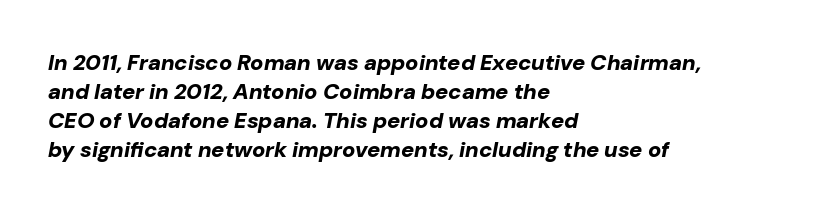
{"italic": "yes", "lean": "right", "slant_degrees": 10, "bold": "yes", "underline": "no", "align": "left", "line_spacing": "normal", "line_spacing_ratio": 1.32, "letter_spacing": "normal", "letter_spacing_em": 0.0, "glyph_px": 22}
